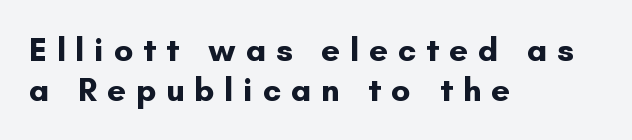
The image shows 33 px bold sans-serif type, upright; set left-aligned, line spacing 1.22x, unusually wide letter spacing (+0.3 em), not underlined; low stroke contrast and a small x-height.
